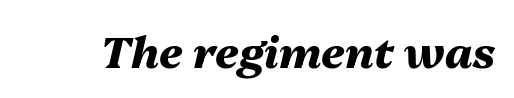
The image shows 43 px heavy type, italic (leaning right); set normal letter spacing, not underlined; medium stroke contrast and a medium x-height.
